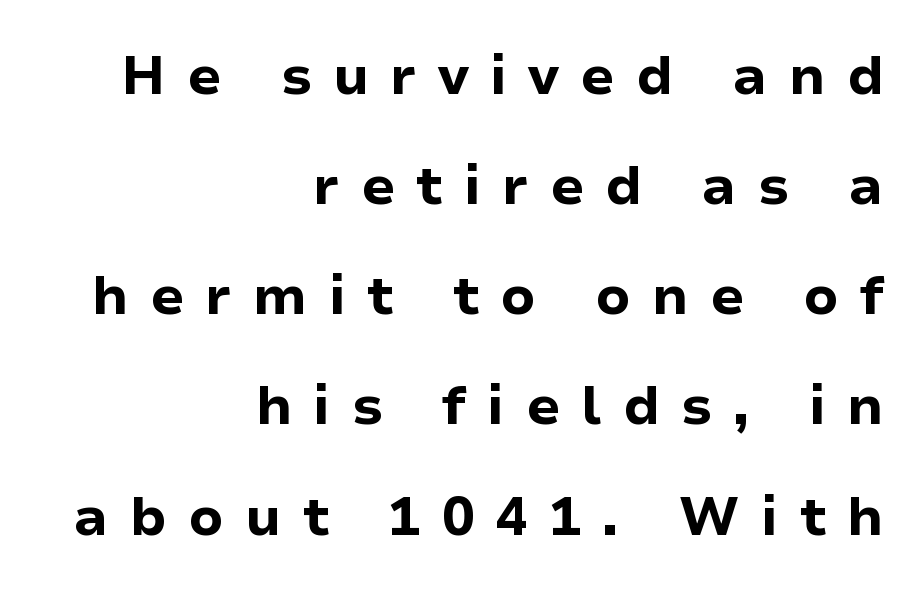
The image shows 54 px bold sans-serif type, upright; set right-aligned, loose line spacing (2.04x), unusually wide letter spacing (+0.39 em), not underlined; low stroke contrast and a medium x-height.
